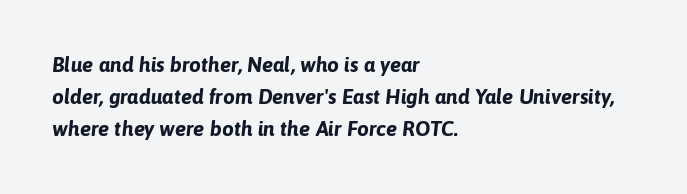
{"italic": "yes", "lean": "right", "slant_degrees": 6, "bold": "yes", "underline": "no", "align": "left", "line_spacing": "normal", "line_spacing_ratio": 1.53, "letter_spacing": "normal", "letter_spacing_em": 0.0, "glyph_px": 21}
